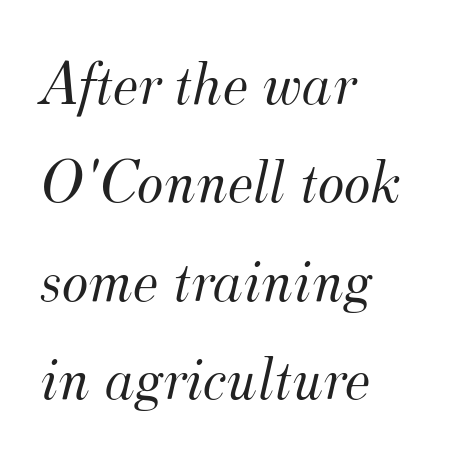
{"serif": "yes", "italic": "yes", "lean": "right", "slant_degrees": 12, "bold": "no", "weight": "light", "width": "normal", "stroke_contrast": "medium", "x_height": "small", "monospaced": "no", "underline": "no", "align": "left", "line_spacing": "normal", "line_spacing_ratio": 1.56, "letter_spacing": "normal", "letter_spacing_em": 0.0, "glyph_px": 63}
